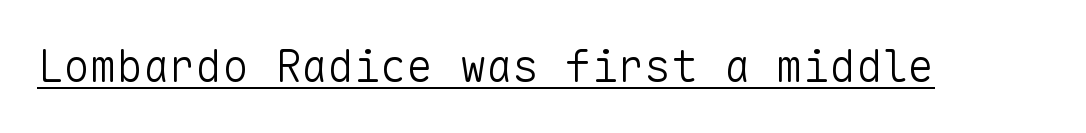
{"serif": "no", "italic": "no", "bold": "no", "weight": "light", "width": "normal", "stroke_contrast": "low", "x_height": "medium", "monospaced": "yes", "underline": "yes", "letter_spacing": "normal", "letter_spacing_em": 0.0, "glyph_px": 44}
